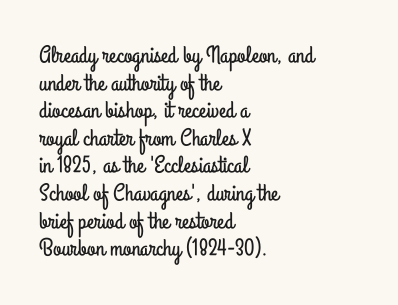
{"italic": "no", "underline": "no", "align": "left", "line_spacing": "tight", "line_spacing_ratio": 1.15, "letter_spacing": "normal", "letter_spacing_em": 0.0, "glyph_px": 24}
